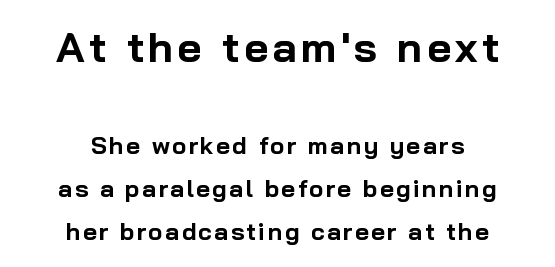
Style check: upright. These lines are rendered in a variable-pitch font. Notice how thick the strokes are: this is what a full bold looks like. Which chunk is bigger? The first one — the top block dwarfs the bottom. The whitespace from short lines is split evenly between both sides.
